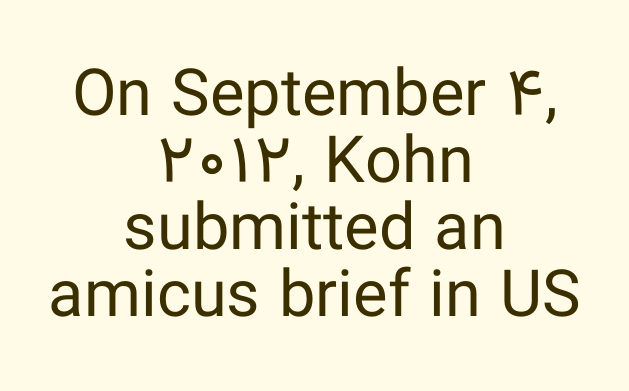
The image shows 65 px regular-weight sans-serif type, upright; set centered, tight line spacing (1.03x), normal letter spacing, not underlined; low stroke contrast and a medium x-height.
